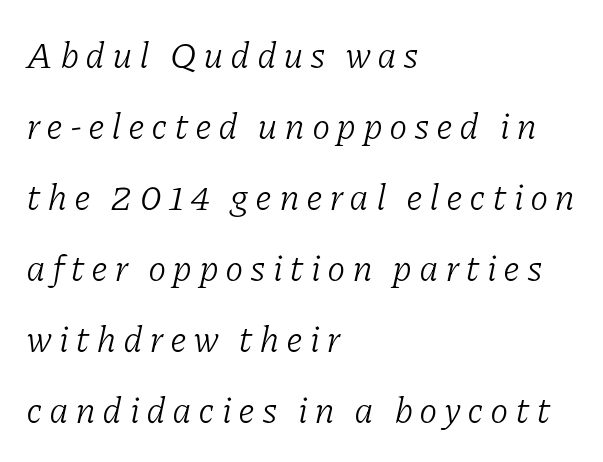
This block would shrink considerably if given ordinary leading; it's expanded now. All the whitespace from short lines collects on the right. This rendering employs a face with finishing strokes, i.e., a serif. Underline: absent.
